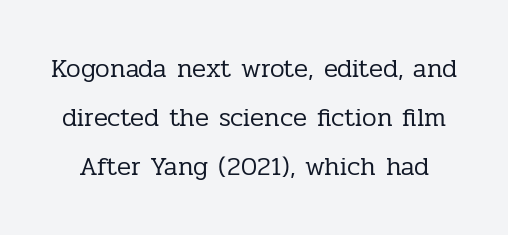
Posture: upright roman. There is no visible air inserted between adjacent glyphs. Compared with a typical body face, this is equally light or lighter still. Check the space under the baseline: it is left empty.
